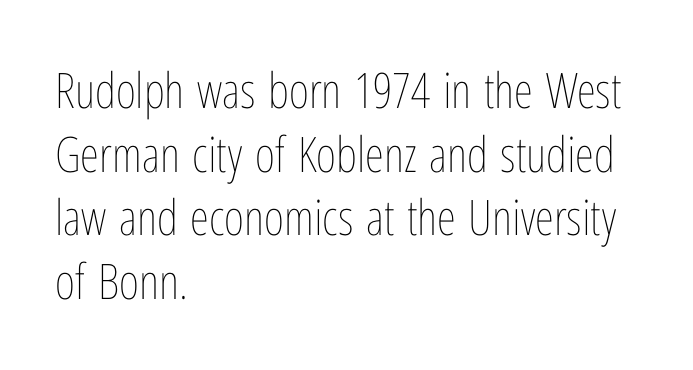
The image shows 49 px thin, condensed type, upright; set left-aligned, normal line spacing (1.3x), normal letter spacing, not underlined; low stroke contrast and a medium x-height.
